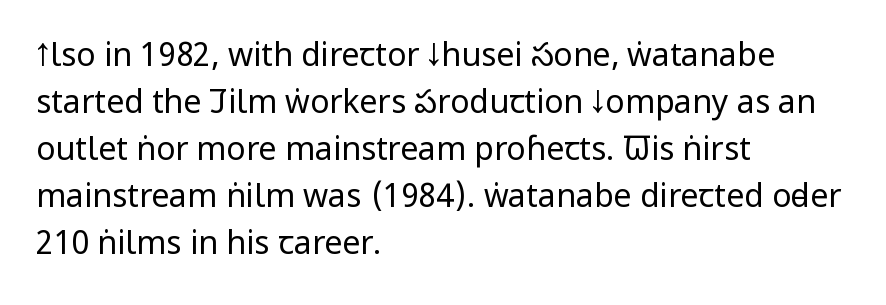
The image shows 32 px regular-weight, condensed sans-serif type, upright; set left-aligned, normal line spacing (1.47x), normal letter spacing, not underlined; low stroke contrast and a large x-height.
